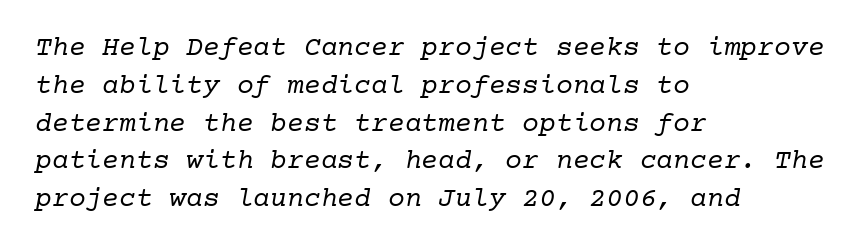
What kind of face is this? One with serifs. Underline: absent. The gaps between neighbouring characters are ordinary and unremarkable. The vertical gap from one line to the next is medium.
